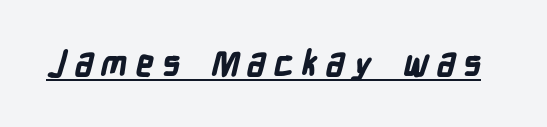
The image shows 35 px bold, condensed sans-serif type; set unusually wide letter spacing (+0.22 em), underlined; low stroke contrast and a medium x-height.
